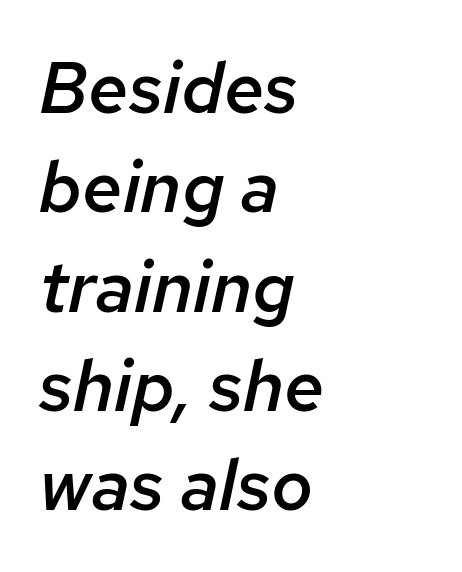
{"italic": "yes", "lean": "right", "slant_degrees": 12, "bold": "semi", "weight": "semibold", "width": "normal", "stroke_contrast": "low", "x_height": "medium", "monospaced": "no", "underline": "no", "align": "left", "line_spacing": "normal", "line_spacing_ratio": 1.38, "letter_spacing": "normal", "letter_spacing_em": 0.0, "glyph_px": 72}
